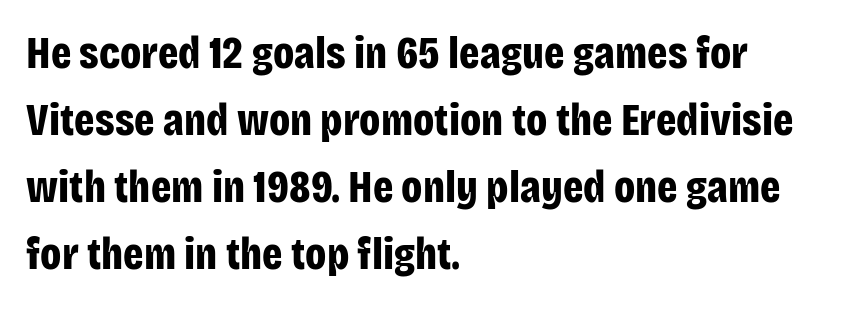
Q: Is the text bold? A: Yes.
Q: Is the text italic (slanted)? A: No, it is upright.
Q: Is the typeface a serif or a sans-serif typeface? A: Sans-serif.
Q: Is the text underlined? A: No.
Q: How is the paragraph aligned? A: Left-aligned.
Q: Is the spacing between letters normal or unusually wide? A: Normal.
Q: Is the spacing between lines tight, normal or loose? A: Normal.
Q: Width (condensed, normal, or wide)? A: Condensed.
Q: Stroke contrast? A: Low.
Q: x-height? A: Large.
Q: Monospaced? A: No.
